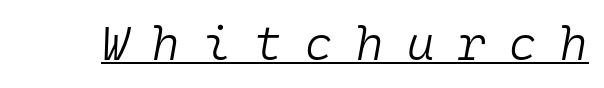
The image shows 47 px light type, italic (leaning right), monospaced; set unusually wide letter spacing (+0.5 em), underlined; low stroke contrast and a medium x-height.
